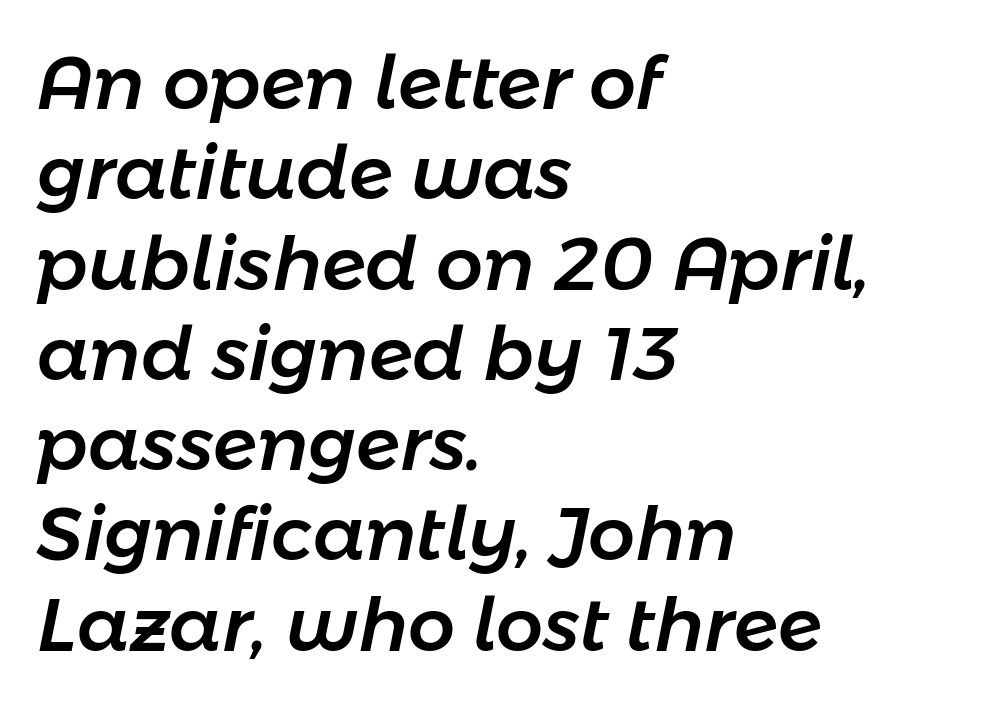
{"italic": "yes", "lean": "right", "slant_degrees": 11, "width": "normal", "stroke_contrast": "low", "x_height": "medium", "monospaced": "no", "underline": "no", "align": "left", "line_spacing_ratio": 1.22, "letter_spacing": "normal", "letter_spacing_em": 0.0, "glyph_px": 74}
